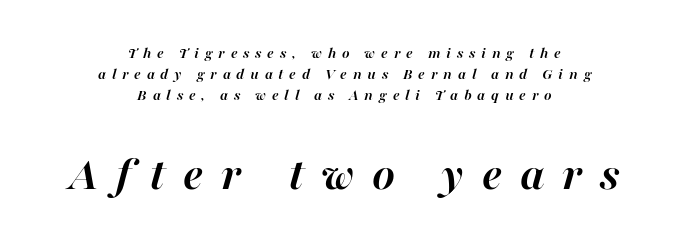
The image shows 49 px semibold type, italic (leaning right); set centered, normal line spacing (1.3x), unusually wide letter spacing (+0.36 em), not underlined; the second (bottom) block is 3.06x larger; high stroke contrast and a medium x-height.
